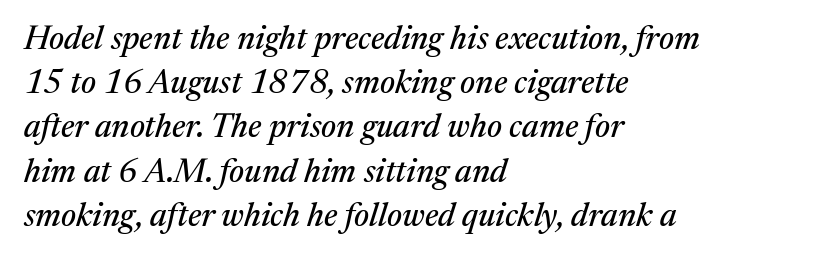
No extra tracking has been applied to these lines. Compared with typical paragraphs, the rows here are spaced about the same. Designer's note — italics engaged. Typographically, this falls in the serif category. The passage shown is typed in a proportional face where columns would drift.
